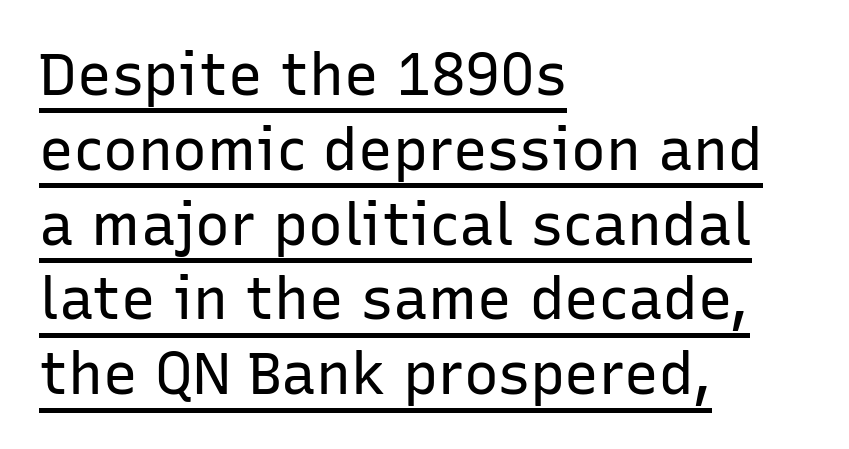
The image shows 58 px regular-weight sans-serif type, upright; set left-aligned, normal line spacing (1.29x), normal letter spacing, underlined; low stroke contrast and a medium x-height.
